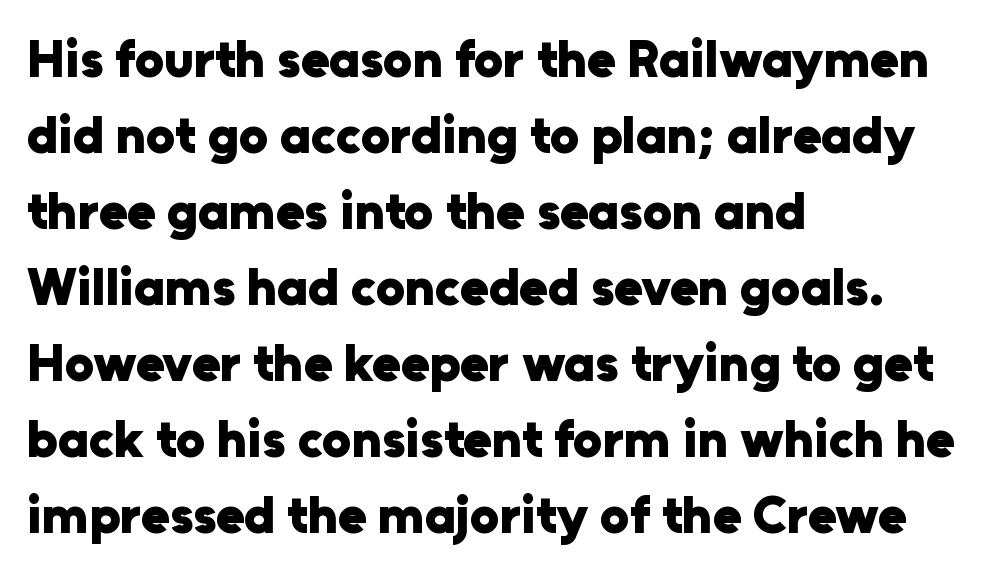
The image shows 52 px heavy sans-serif type, upright; set left-aligned, normal line spacing (1.46x), normal letter spacing, not underlined; low stroke contrast and a medium x-height.
